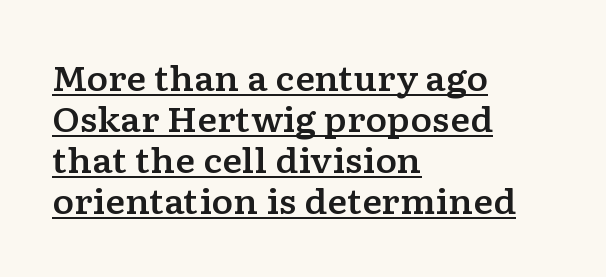
{"serif": "yes", "italic": "no", "width": "wide", "stroke_contrast": "low", "x_height": "medium", "monospaced": "no", "underline": "yes", "align": "left", "line_spacing_ratio": 1.24, "letter_spacing": "normal", "letter_spacing_em": 0.0, "glyph_px": 33}
